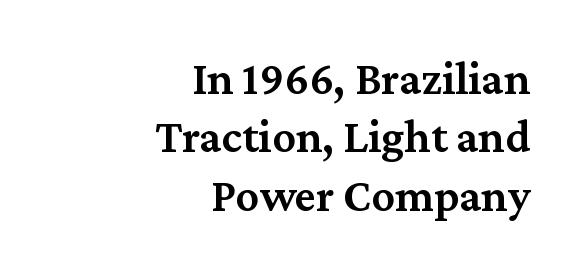
Q: Is the text bold? A: Semi-bold.
Q: Is the text italic (slanted)? A: No, it is upright.
Q: Is the typeface a serif or a sans-serif typeface? A: Serif.
Q: Is the text underlined? A: No.
Q: How is the paragraph aligned? A: Right-aligned.
Q: Is the spacing between letters normal or unusually wide? A: Normal.
Q: Width (condensed, normal, or wide)? A: Normal.
Q: Stroke contrast? A: Medium.
Q: x-height? A: Medium.
Q: Monospaced? A: No.
